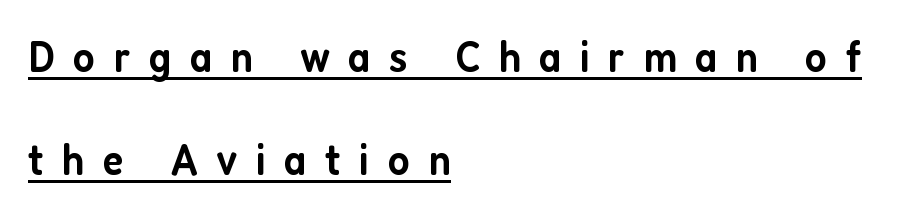
Q: Is the text bold? A: Semi-bold.
Q: Is the text italic (slanted)? A: No, it is upright.
Q: Is the typeface a serif or a sans-serif typeface? A: Sans-serif.
Q: Is the text underlined? A: Yes.
Q: How is the paragraph aligned? A: Left-aligned.
Q: Is the spacing between letters normal or unusually wide? A: Unusually wide.
Q: Is the spacing between lines tight, normal or loose? A: Loose.
Q: Width (condensed, normal, or wide)? A: Condensed.
Q: Stroke contrast? A: Low.
Q: x-height? A: Medium.
Q: Monospaced? A: No.
